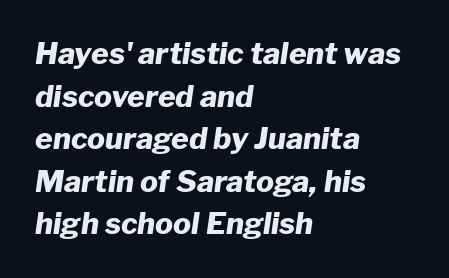
Q: Is the text bold? A: Yes.
Q: Is the text italic (slanted)? A: Yes, it leans right by about 8 degrees.
Q: Is the text underlined? A: No.
Q: How is the paragraph aligned? A: Left-aligned.
Q: Is the spacing between letters normal or unusually wide? A: Normal.
Q: Is the spacing between lines tight, normal or loose? A: Normal.
Q: Width (condensed, normal, or wide)? A: Normal.
Q: Stroke contrast? A: Low.
Q: x-height? A: Medium.
Q: Monospaced? A: No.
